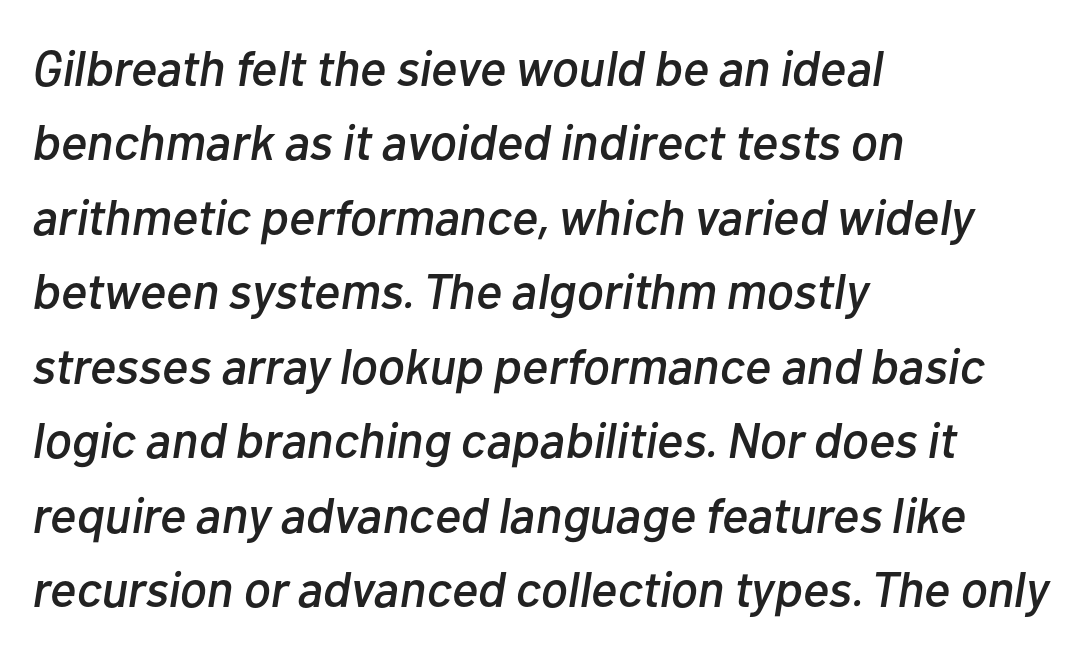
The image shows 50 px text type, italic (leaning right); set left-aligned, normal line spacing (1.49x), normal letter spacing, not underlined; low stroke contrast and a medium x-height.
